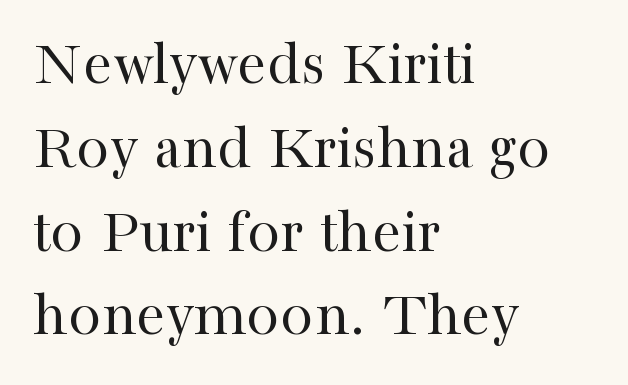
Q: Is the text bold? A: No.
Q: Is the text italic (slanted)? A: No, it is upright.
Q: Is the typeface a serif or a sans-serif typeface? A: Serif.
Q: Is the text underlined? A: No.
Q: How is the paragraph aligned? A: Left-aligned.
Q: Is the spacing between letters normal or unusually wide? A: Normal.
Q: Is the spacing between lines tight, normal or loose? A: Normal.
Q: Width (condensed, normal, or wide)? A: Normal.
Q: Stroke contrast? A: High.
Q: x-height? A: Medium.
Q: Monospaced? A: No.
